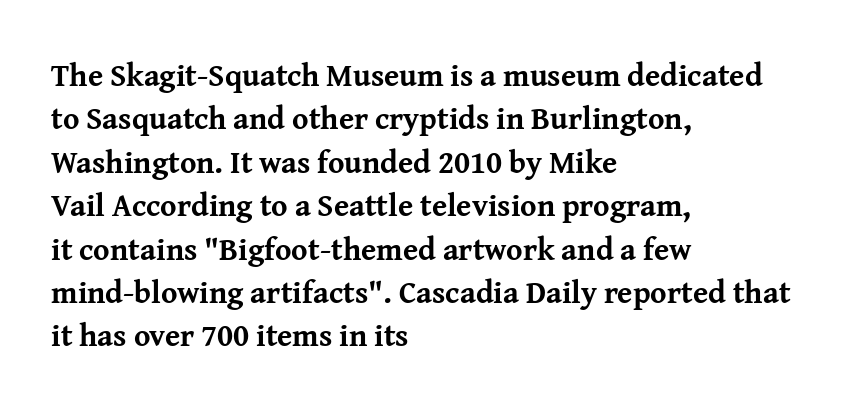
The image shows 31 px bold serif type, upright; set left-aligned, normal line spacing (1.4x), normal letter spacing, not underlined; medium stroke contrast and a medium x-height.
